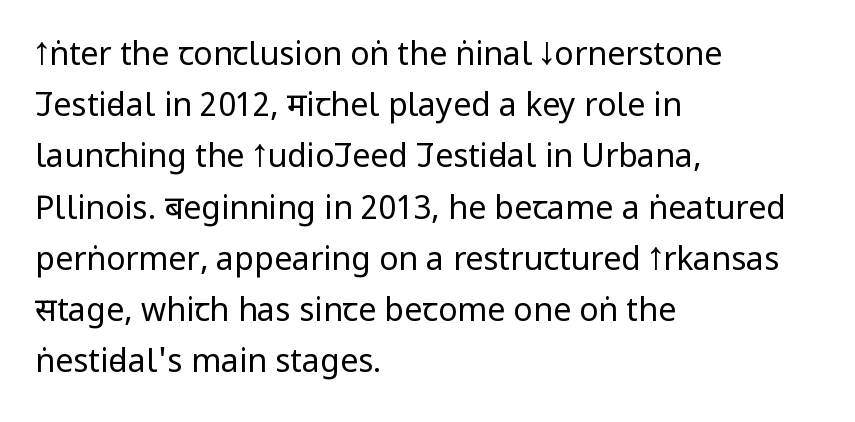
{"serif": "no", "italic": "no", "bold": "no", "weight": "regular", "width": "condensed", "stroke_contrast": "low", "x_height": "large", "monospaced": "no", "underline": "no", "align": "left", "line_spacing": "normal", "line_spacing_ratio": 1.6, "letter_spacing": "normal", "letter_spacing_em": 0.0, "glyph_px": 32}
